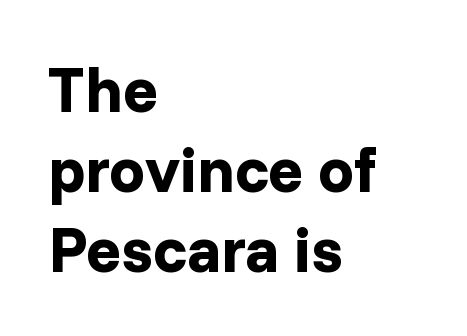
Q: Is the text bold? A: Yes.
Q: Is the text italic (slanted)? A: No, it is upright.
Q: Is the typeface a serif or a sans-serif typeface? A: Sans-serif.
Q: Is the text underlined? A: No.
Q: How is the paragraph aligned? A: Left-aligned.
Q: Is the spacing between letters normal or unusually wide? A: Normal.
Q: Is the spacing between lines tight, normal or loose? A: Normal.
Q: Width (condensed, normal, or wide)? A: Normal.
Q: Stroke contrast? A: Low.
Q: x-height? A: Medium.
Q: Monospaced? A: No.
